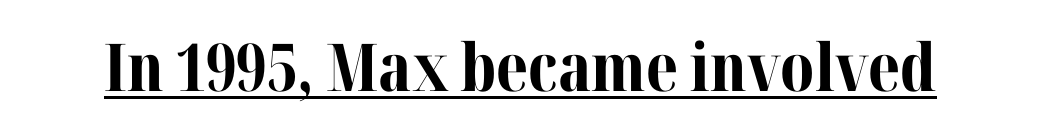
{"serif": "yes", "italic": "no", "bold": "yes", "weight": "bold", "width": "normal", "stroke_contrast": "medium", "x_height": "medium", "monospaced": "no", "underline": "yes", "letter_spacing": "normal", "letter_spacing_em": 0.0, "glyph_px": 66}
